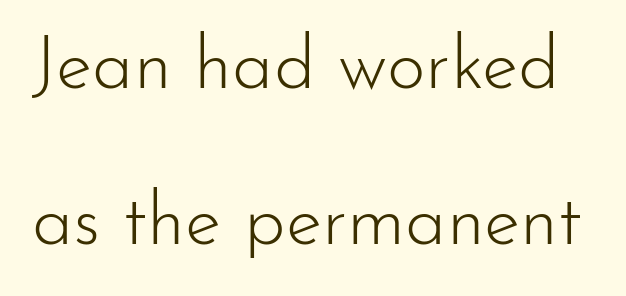
Q: Is the text bold? A: No.
Q: Is the text italic (slanted)? A: No, it is upright.
Q: Is the typeface a serif or a sans-serif typeface? A: Sans-serif.
Q: Is the text underlined? A: No.
Q: Is the spacing between letters normal or unusually wide? A: Normal.
Q: Is the spacing between lines tight, normal or loose? A: Loose.
Q: Width (condensed, normal, or wide)? A: Normal.
Q: Stroke contrast? A: Low.
Q: x-height? A: Small.
Q: Monospaced? A: No.
